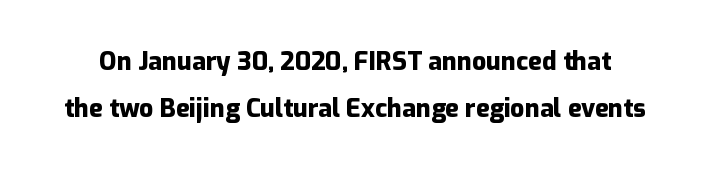
{"italic": "no", "bold": "yes", "underline": "no", "line_spacing": "loose", "line_spacing_ratio": 1.9, "letter_spacing": "normal", "letter_spacing_em": 0.0, "glyph_px": 25}
